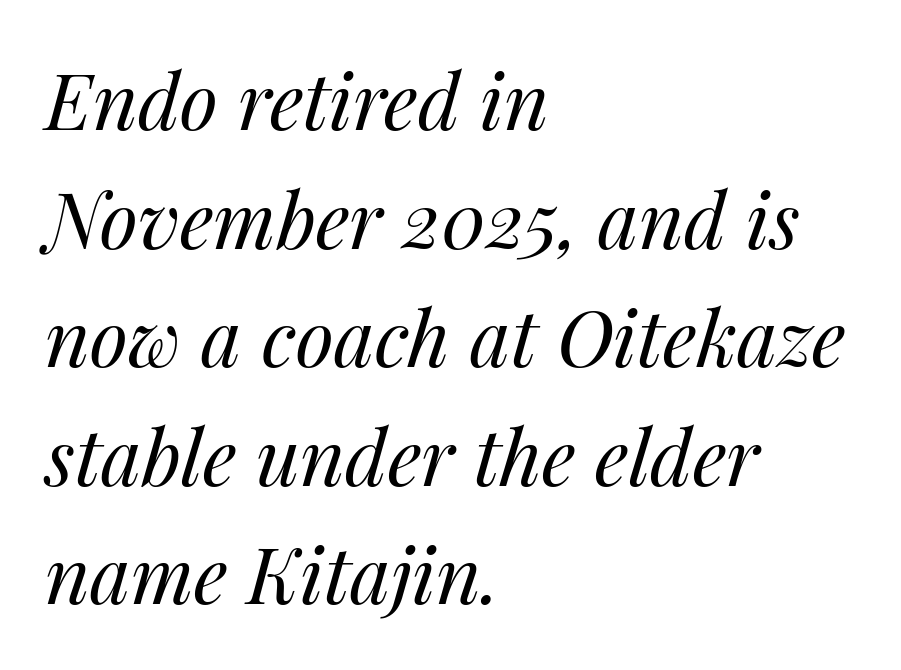
{"italic": "yes", "lean": "right", "slant_degrees": 14, "bold": "no", "weight": "regular", "width": "normal", "stroke_contrast": "medium", "x_height": "medium", "monospaced": "no", "underline": "no", "align": "left", "line_spacing": "normal", "line_spacing_ratio": 1.52, "letter_spacing": "normal", "letter_spacing_em": 0.0, "glyph_px": 78}
